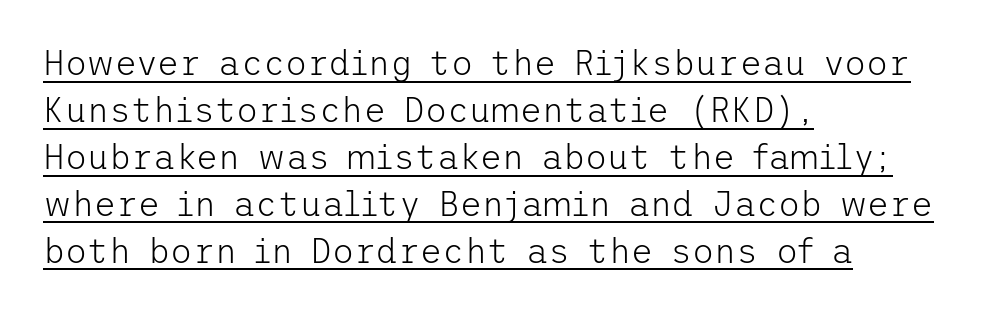
The letterforms sit at book weight or below. If you measured baseline to baseline, you'd find a middling distance. Vertical strokes here are truly vertical. Spacing between characters is what you'd get straight out of the box. Typographically, this falls in the sans-serif category.
